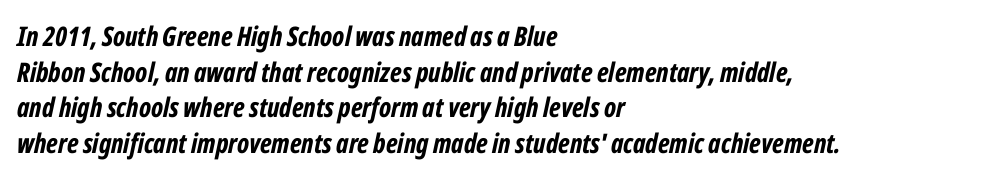
Compared with ordinary roman type, these characters are visibly tilted. Vertically, the passage feels balanced, rows spaced as you'd expect. If you drew a ruler down the left edge, every line would touch it. Typographic density is high because the face is bold. The specimen omits any rule beneath the text block's lines.
